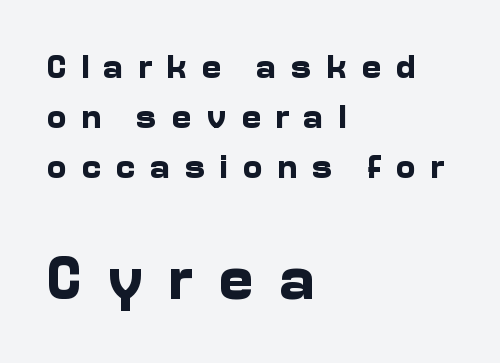
Q: Is the text bold? A: Yes.
Q: Is the text italic (slanted)? A: No, it is upright.
Q: Is the typeface a serif or a sans-serif typeface? A: Sans-serif.
Q: Is the text underlined? A: No.
Q: How is the paragraph aligned? A: Left-aligned.
Q: Is the spacing between letters normal or unusually wide? A: Unusually wide.
Q: Is the spacing between lines tight, normal or loose? A: Normal.
Q: Which block of text is set in a larger size, the first (top) or the second (bottom)? A: The second (bottom) one.
Q: Width (condensed, normal, or wide)? A: Normal.
Q: Stroke contrast? A: Low.
Q: x-height? A: Medium.
Q: Monospaced? A: No.
